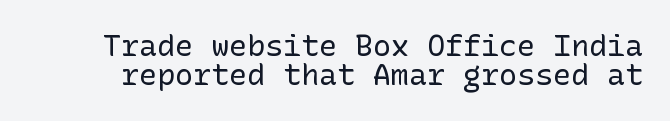
This sample trades vertical openness for compactness between lines. Unmarked baselines from the first word to the last. Each letter's strokes conclude bluntly, with no projecting serifs. This sample uses plain, unmodified letter spacing. The letters look calm and open, with moderate or lighter stems.
